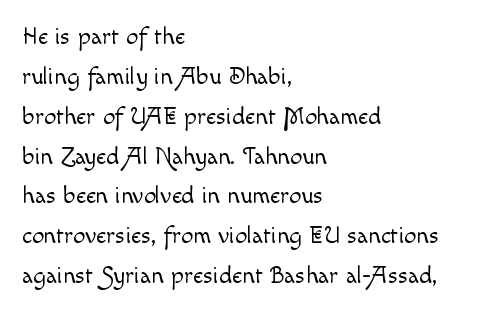
{"italic": "no", "bold": "no", "underline": "no", "align": "left", "line_spacing": "normal", "line_spacing_ratio": 1.66, "letter_spacing": "normal", "letter_spacing_em": 0.0, "glyph_px": 24}
